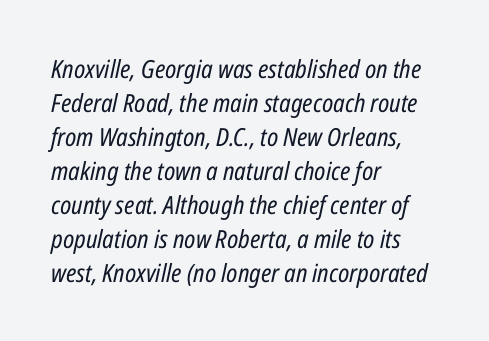
In terms of letterspacing, this is plain default setting. These lines sit exactly where default settings would place them. Compared with a centered layout, this one pins lines to the left instead. Check the space under the baseline: it is left empty. The specimen reads as italic at a glance.
